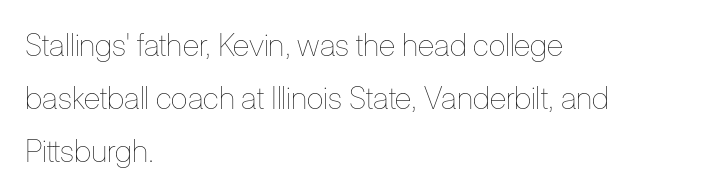
Typeset ragged right — the left edge is the straight one. Stroke mass is kept to a normal reading level or below. Descenders hang freely into open space. Words appear dense and cohesive because spacing is normal.
